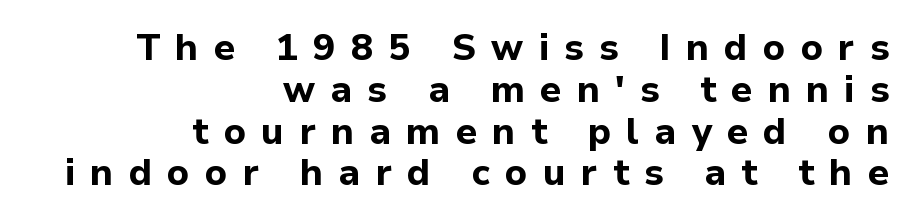
{"serif": "no", "italic": "no", "bold": "yes", "weight": "bold", "width": "normal", "stroke_contrast": "low", "x_height": "medium", "monospaced": "no", "underline": "no", "align": "right", "line_spacing": "tight", "line_spacing_ratio": 1.13, "letter_spacing": "wide", "letter_spacing_em": 0.41, "glyph_px": 37}
